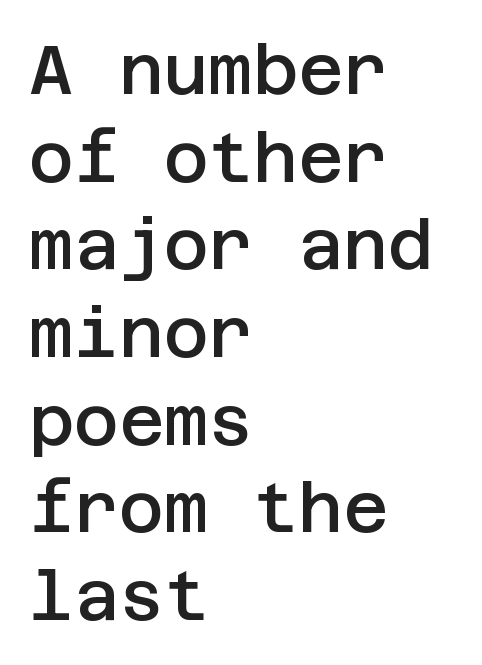
A fair bit of extra ink — the face is semibold, not bold. The passage is arranged the way most books set body copy — flush left. No italicization has been applied; the sample stays upright. The letters carry no serifs — their stems end cleanly without finishing strokes.
